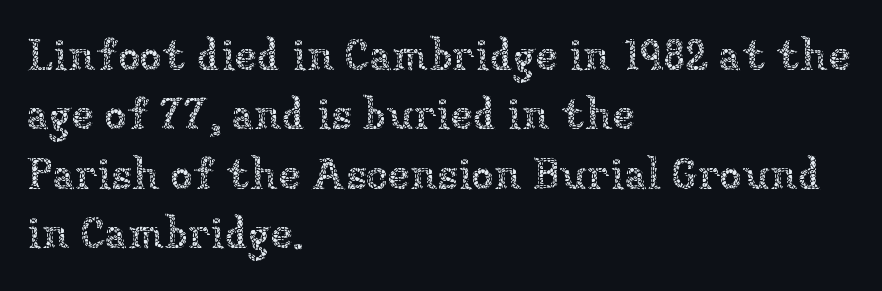
Q: Is the text bold? A: No.
Q: Is the text italic (slanted)? A: No, it is upright.
Q: Is the text underlined? A: No.
Q: How is the paragraph aligned? A: Left-aligned.
Q: Is the spacing between letters normal or unusually wide? A: Normal.
Q: Is the spacing between lines tight, normal or loose? A: Normal.
Q: Width (condensed, normal, or wide)? A: Normal.
Q: Stroke contrast? A: Low.
Q: x-height? A: Medium.
Q: Monospaced? A: No.
